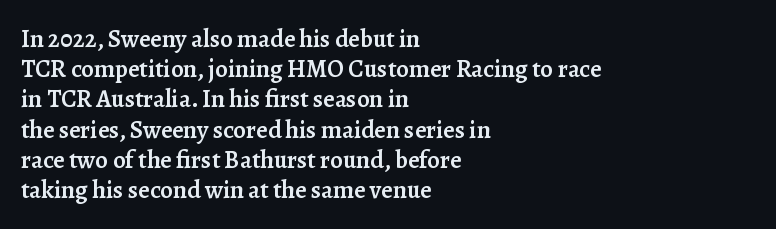
Posture: straight, roman, zero tilt. Unmarked baselines from the first word to the last. Spacing between characters is what you'd get straight out of the box. The face used here is a semibold: visibly heavier than regular, lighter than bold.
